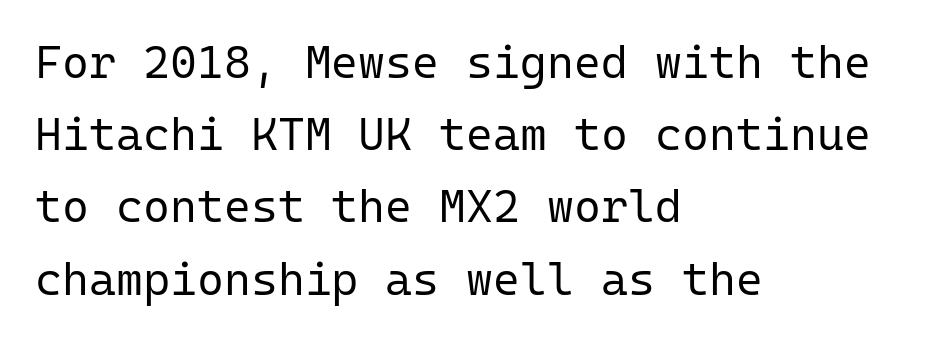
Q: Is the text bold? A: No.
Q: Is the text italic (slanted)? A: No, it is upright.
Q: Is the typeface a serif or a sans-serif typeface? A: Sans-serif.
Q: Is the text underlined? A: No.
Q: How is the paragraph aligned? A: Left-aligned.
Q: Is the spacing between letters normal or unusually wide? A: Normal.
Q: Is the spacing between lines tight, normal or loose? A: Normal.
Q: Width (condensed, normal, or wide)? A: Normal.
Q: Stroke contrast? A: Low.
Q: x-height? A: Medium.
Q: Monospaced? A: Yes.
